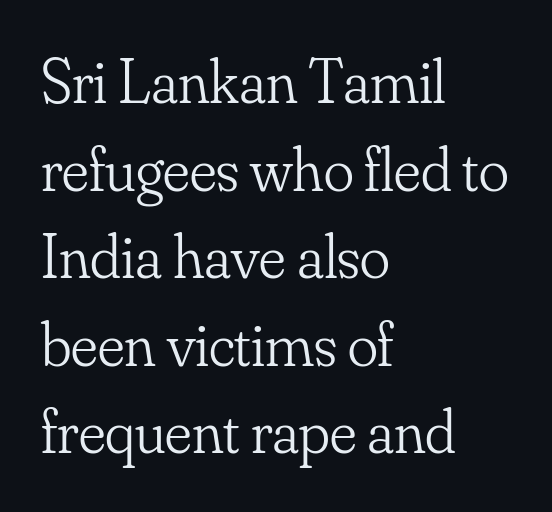
The image shows 63 px light serif type, upright; set left-aligned, normal line spacing (1.39x), normal letter spacing, not underlined; low stroke contrast and a small x-height.
